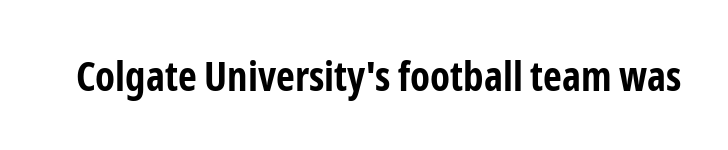
Q: Is the text bold? A: Yes.
Q: Is the text italic (slanted)? A: No, it is upright.
Q: Is the typeface a serif or a sans-serif typeface? A: Sans-serif.
Q: Is the text underlined? A: No.
Q: Is the spacing between letters normal or unusually wide? A: Normal.
Q: Width (condensed, normal, or wide)? A: Condensed.
Q: Stroke contrast? A: Low.
Q: x-height? A: Medium.
Q: Monospaced? A: No.
